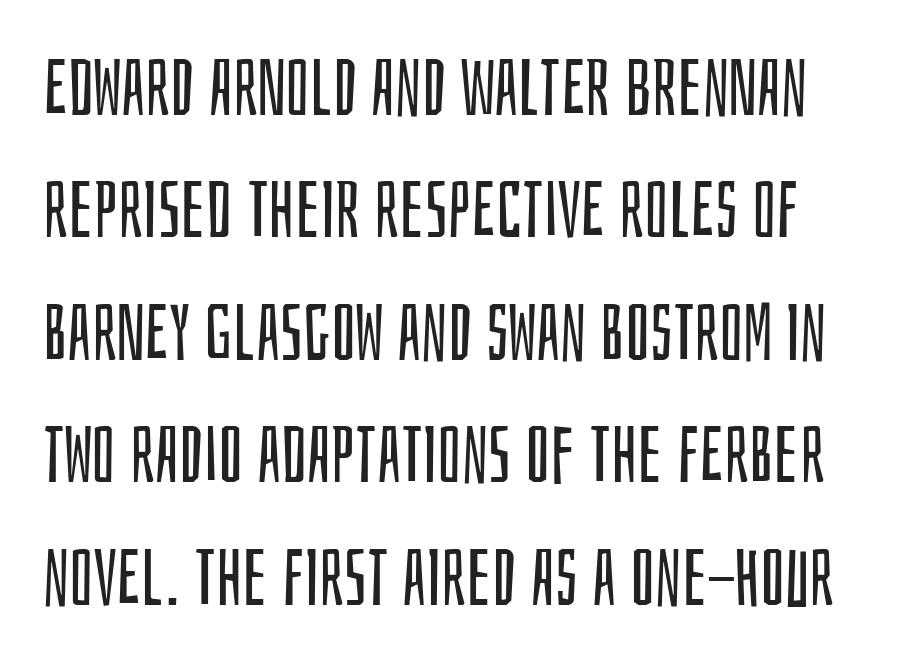
{"serif": "no", "italic": "no", "bold": "no", "weight": "regular", "width": "condensed", "stroke_contrast": "low", "x_height": "large", "monospaced": "no", "underline": "no", "line_spacing": "normal", "line_spacing_ratio": 1.55, "letter_spacing": "normal", "letter_spacing_em": 0.0, "glyph_px": 79}
